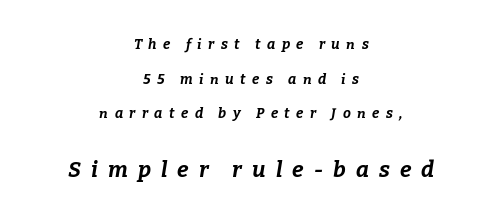
The image shows 22 px bold type, italic (leaning right); set centered, loose line spacing (2.47x), unusually wide letter spacing (+0.46 em), not underlined; the second (bottom) block is 1.57x larger.
